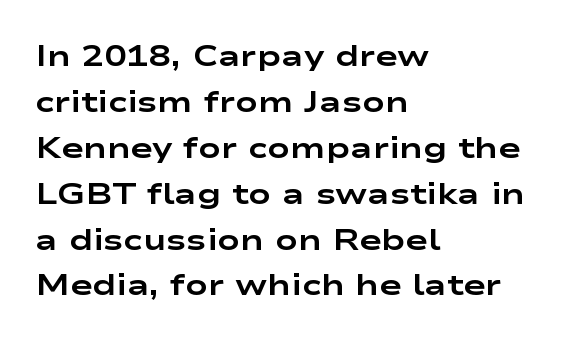
{"serif": "no", "italic": "no", "bold": "yes", "weight": "bold", "width": "wide", "stroke_contrast": "low", "x_height": "medium", "monospaced": "no", "underline": "no", "align": "left", "line_spacing": "normal", "line_spacing_ratio": 1.53, "letter_spacing": "normal", "letter_spacing_em": 0.0, "glyph_px": 30}
